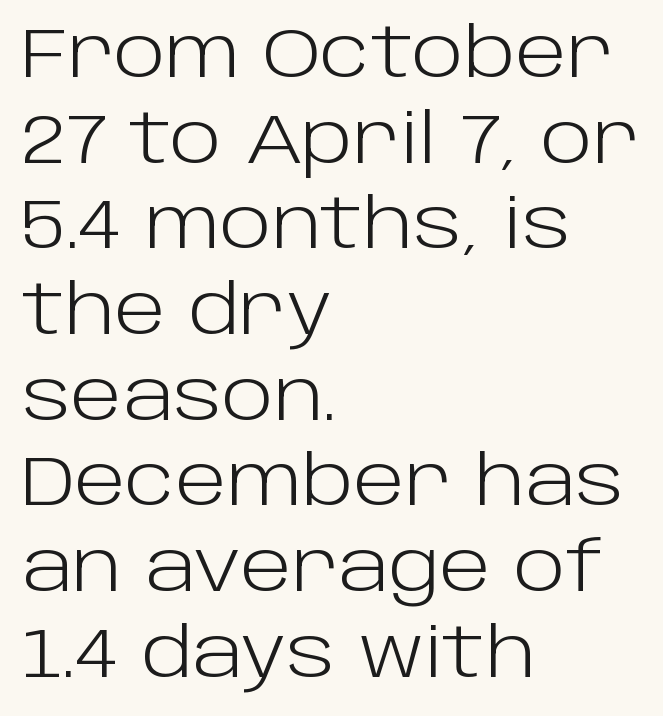
{"serif": "no", "italic": "no", "bold": "no", "weight": "light", "width": "normal", "stroke_contrast": "low", "x_height": "large", "monospaced": "no", "underline": "no", "align": "left", "line_spacing": "normal", "line_spacing_ratio": 1.26, "letter_spacing": "normal", "letter_spacing_em": 0.0, "glyph_px": 68}
